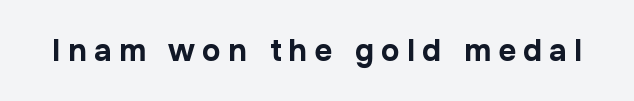
Q: Is the text bold? A: Yes.
Q: Is the text italic (slanted)? A: No, it is upright.
Q: Is the typeface a serif or a sans-serif typeface? A: Sans-serif.
Q: Is the text underlined? A: No.
Q: Is the spacing between letters normal or unusually wide? A: Unusually wide.
Q: Width (condensed, normal, or wide)? A: Normal.
Q: Stroke contrast? A: Low.
Q: x-height? A: Medium.
Q: Monospaced? A: No.
